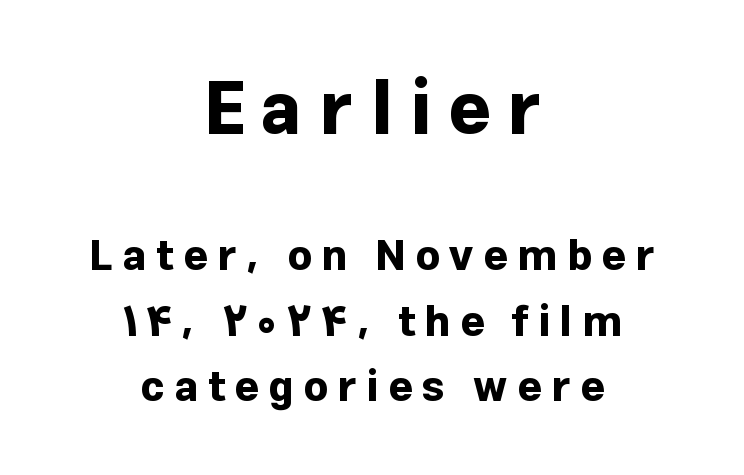
Q: Is the text bold? A: Yes.
Q: Is the text italic (slanted)? A: No, it is upright.
Q: Is the typeface a serif or a sans-serif typeface? A: Sans-serif.
Q: Is the text underlined? A: No.
Q: How is the paragraph aligned? A: Centered.
Q: Is the spacing between letters normal or unusually wide? A: Unusually wide.
Q: Is the spacing between lines tight, normal or loose? A: Normal.
Q: Which block of text is set in a larger size, the first (top) or the second (bottom)? A: The first (top) one.
Q: Width (condensed, normal, or wide)? A: Normal.
Q: Stroke contrast? A: Low.
Q: x-height? A: Medium.
Q: Monospaced? A: No.
